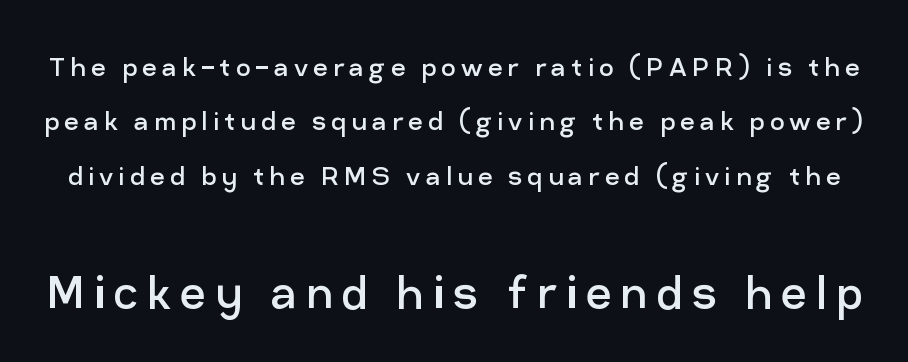
Caption: upper text group reduced, lower text group enlarged. The passage shown is not underscored anywhere. The type sits square on the baseline with zero lean. Nothing heavy about these letters — not bold at all.
